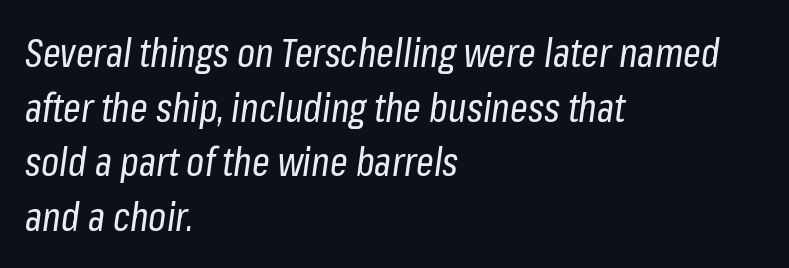
{"italic": "yes", "lean": "right", "slant_degrees": 8, "bold": "no", "weight": "regular", "width": "condensed", "stroke_contrast": "low", "x_height": "medium", "monospaced": "no", "underline": "no", "align": "left", "line_spacing": "normal", "line_spacing_ratio": 1.4, "letter_spacing": "normal", "letter_spacing_em": 0.0, "glyph_px": 39}
